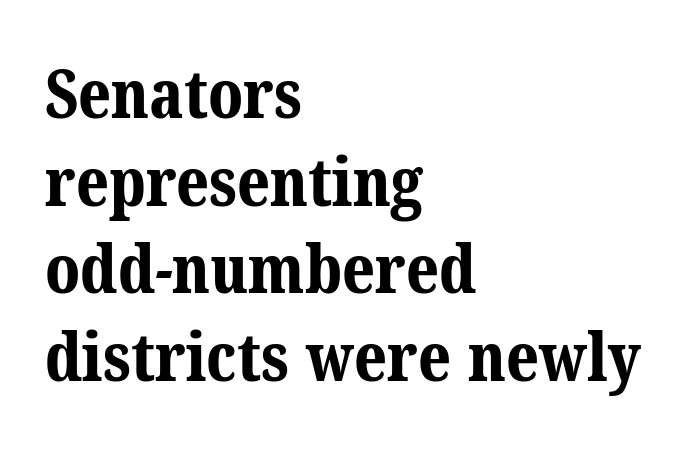
{"serif": "yes", "bold": "yes", "weight": "bold", "width": "normal", "stroke_contrast": "medium", "x_height": "medium", "monospaced": "no", "underline": "no", "align": "left", "line_spacing": "normal", "line_spacing_ratio": 1.29, "letter_spacing": "normal", "letter_spacing_em": 0.0, "glyph_px": 68}
